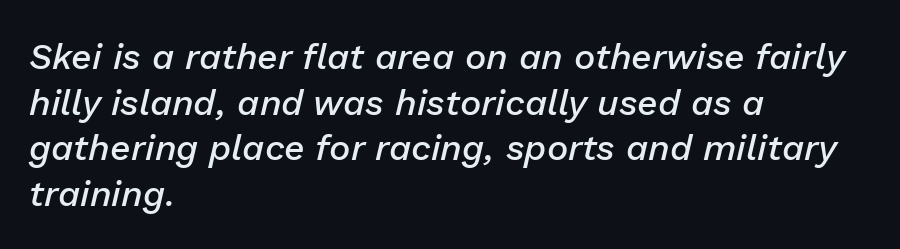
{"italic": "yes", "lean": "right", "slant_degrees": 13, "bold": "semi", "weight": "semibold", "width": "normal", "stroke_contrast": "low", "x_height": "medium", "monospaced": "no", "underline": "no", "align": "left", "line_spacing": "normal", "line_spacing_ratio": 1.27, "letter_spacing": "normal", "letter_spacing_em": 0.0, "glyph_px": 36}
